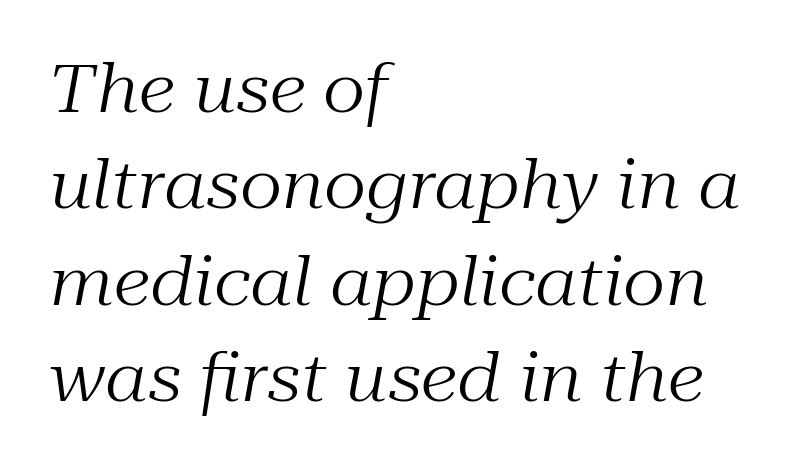
{"serif": "yes", "italic": "yes", "lean": "right", "slant_degrees": 10, "bold": "no", "weight": "regular", "width": "normal", "stroke_contrast": "medium", "x_height": "medium", "monospaced": "no", "underline": "no", "align": "left", "line_spacing": "normal", "line_spacing_ratio": 1.44, "letter_spacing": "normal", "letter_spacing_em": 0.0, "glyph_px": 67}
